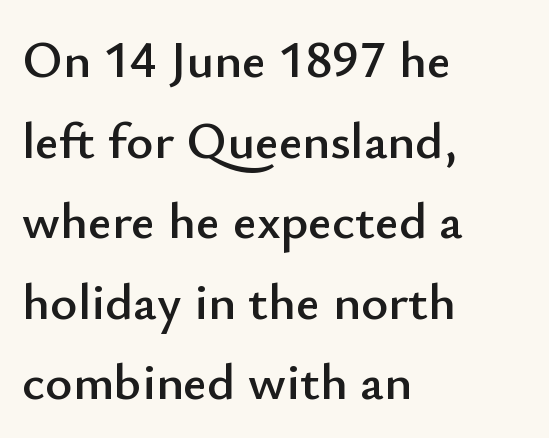
Regular leading. Teacher's note: observe the even left margin — that is flush-left alignment. A typesetter would label this face a sans. Spacing verdict: proportional, widths tailored to each character.
